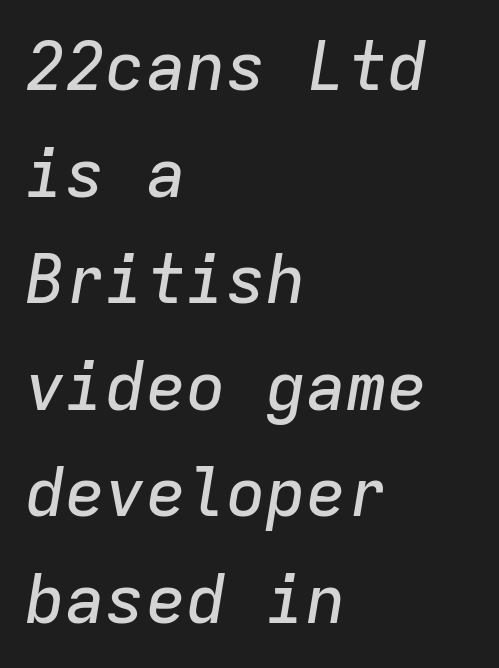
{"italic": "yes", "lean": "right", "slant_degrees": 9, "width": "normal", "stroke_contrast": "low", "x_height": "medium", "monospaced": "yes", "underline": "no", "align": "left", "line_spacing": "normal", "line_spacing_ratio": 1.59, "letter_spacing": "normal", "letter_spacing_em": 0.0, "glyph_px": 67}
